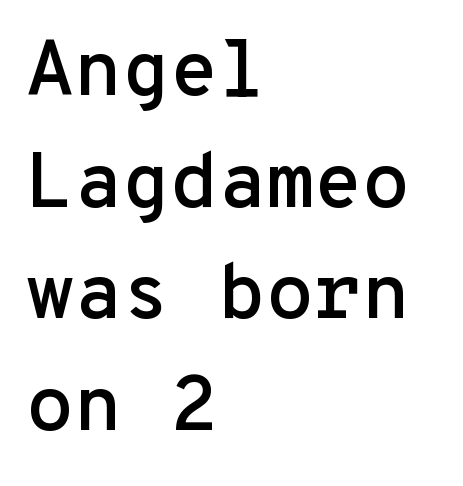
Q: Is the text italic (slanted)? A: No, it is upright.
Q: Is the typeface a serif or a sans-serif typeface? A: Sans-serif.
Q: Is the text underlined? A: No.
Q: How is the paragraph aligned? A: Left-aligned.
Q: Is the spacing between letters normal or unusually wide? A: Normal.
Q: Is the spacing between lines tight, normal or loose? A: Normal.
Q: Width (condensed, normal, or wide)? A: Normal.
Q: Stroke contrast? A: Low.
Q: x-height? A: Medium.
Q: Monospaced? A: Yes.
